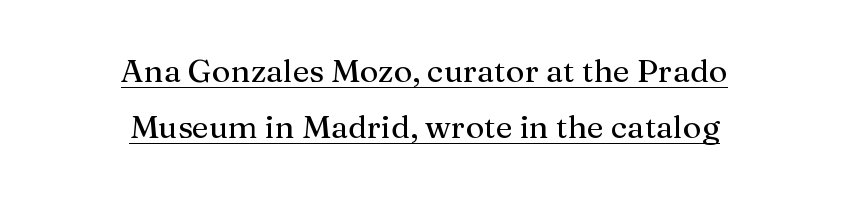
The image shows 32 px serif type, upright; set centered, line spacing 1.75x, normal letter spacing, underlined; medium stroke contrast and a medium x-height.
